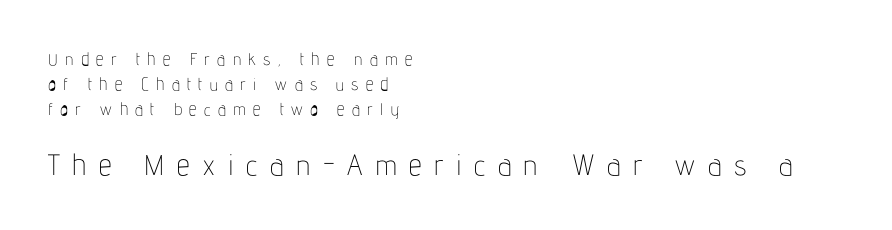
The image shows 29 px thin, condensed sans-serif type, upright; set left-aligned, normal line spacing (1.48x), unusually wide letter spacing (+0.43 em), not underlined; the second (bottom) block is 1.71x larger; low stroke contrast and a medium x-height.
